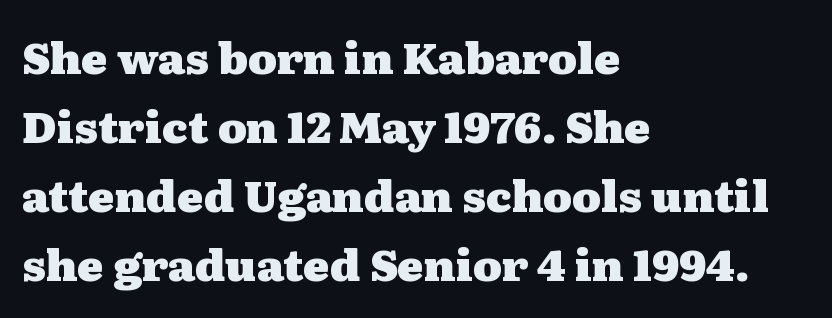
Q: Is the text bold? A: Yes.
Q: Is the text italic (slanted)? A: No, it is upright.
Q: Is the typeface a serif or a sans-serif typeface? A: Serif.
Q: Is the text underlined? A: No.
Q: How is the paragraph aligned? A: Left-aligned.
Q: Is the spacing between letters normal or unusually wide? A: Normal.
Q: Is the spacing between lines tight, normal or loose? A: Normal.
Q: Width (condensed, normal, or wide)? A: Wide.
Q: Stroke contrast? A: Medium.
Q: x-height? A: Medium.
Q: Monospaced? A: No.
